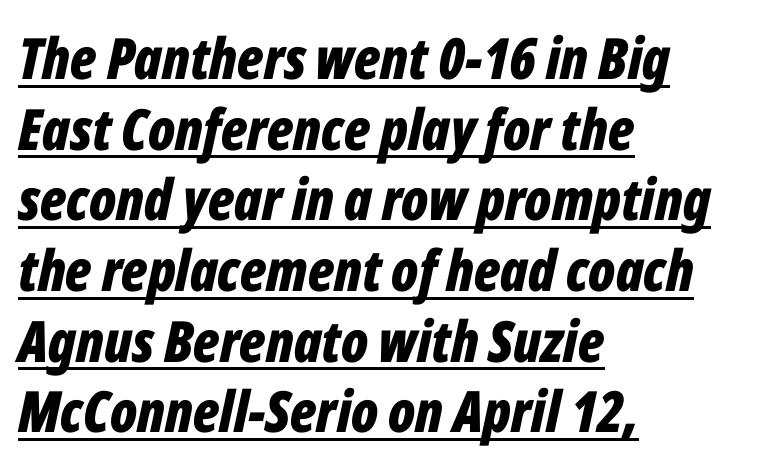
Q: Is the text bold? A: Yes.
Q: Is the text italic (slanted)? A: Yes, it leans right by about 12 degrees.
Q: Is the text underlined? A: Yes.
Q: How is the paragraph aligned? A: Left-aligned.
Q: Is the spacing between letters normal or unusually wide? A: Normal.
Q: Width (condensed, normal, or wide)? A: Condensed.
Q: Stroke contrast? A: Low.
Q: x-height? A: Medium.
Q: Monospaced? A: No.
